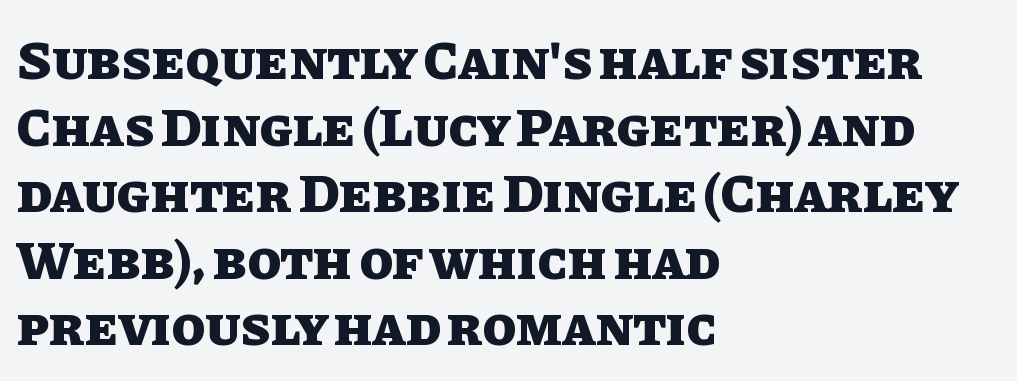
A student would call this left alignment; a typographer would say flush left, rag right. A typesetter would call this proportional, since set widths differ per character. Posture: upright roman. Set as a true bold cut, around the 700 mark.
